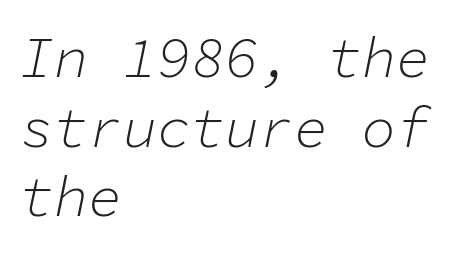
{"italic": "yes", "lean": "right", "slant_degrees": 11, "bold": "no", "weight": "light", "width": "normal", "stroke_contrast": "low", "x_height": "medium", "monospaced": "yes", "underline": "no", "align": "left", "line_spacing_ratio": 1.22, "letter_spacing": "normal", "letter_spacing_em": 0.0, "glyph_px": 57}
